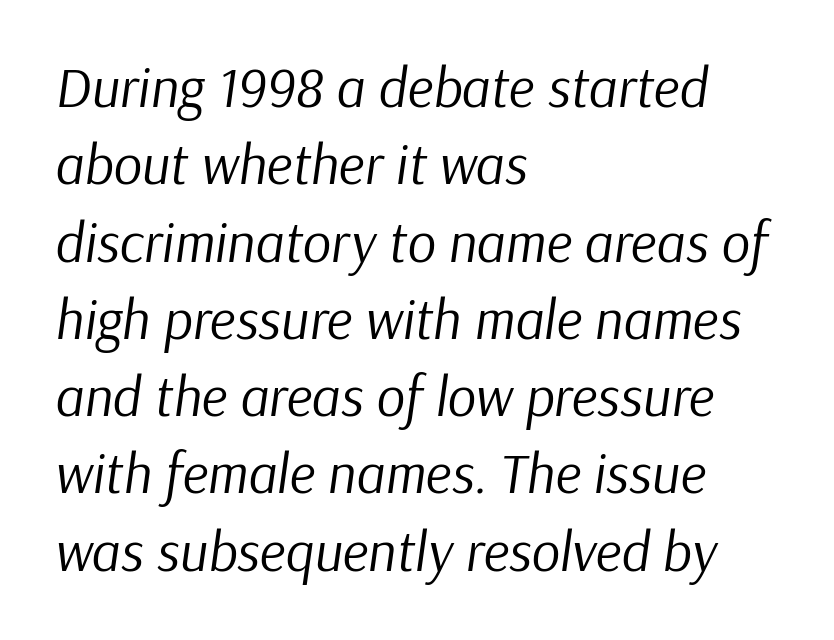
Q: Is the text bold? A: No.
Q: Is the text italic (slanted)? A: Yes, it leans right by about 9 degrees.
Q: Is the text underlined? A: No.
Q: How is the paragraph aligned? A: Left-aligned.
Q: Is the spacing between letters normal or unusually wide? A: Normal.
Q: Is the spacing between lines tight, normal or loose? A: Normal.
Q: Width (condensed, normal, or wide)? A: Normal.
Q: Stroke contrast? A: Low.
Q: x-height? A: Medium.
Q: Monospaced? A: No.
